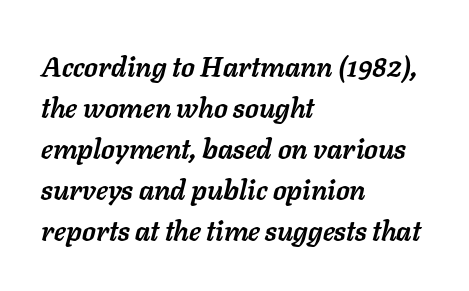
{"italic": "yes", "lean": "right", "slant_degrees": 11, "bold": "yes", "weight": "semibold", "width": "normal", "stroke_contrast": "low", "x_height": "medium", "monospaced": "no", "underline": "no", "align": "left", "line_spacing": "normal", "line_spacing_ratio": 1.46, "letter_spacing": "normal", "letter_spacing_em": 0.0, "glyph_px": 28}
